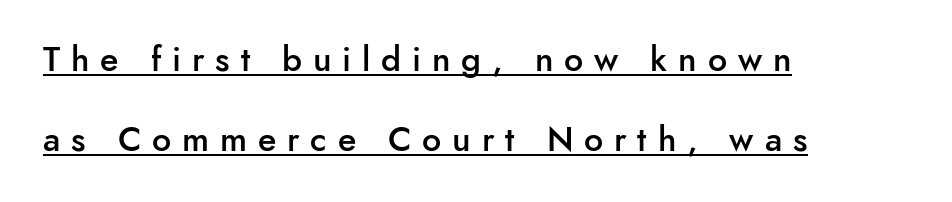
Q: Is the text bold? A: Semi-bold.
Q: Is the text italic (slanted)? A: No, it is upright.
Q: Is the typeface a serif or a sans-serif typeface? A: Sans-serif.
Q: Is the text underlined? A: Yes.
Q: How is the paragraph aligned? A: Left-aligned.
Q: Is the spacing between letters normal or unusually wide? A: Unusually wide.
Q: Is the spacing between lines tight, normal or loose? A: Loose.
Q: Width (condensed, normal, or wide)? A: Normal.
Q: Stroke contrast? A: Low.
Q: x-height? A: Small.
Q: Monospaced? A: No.
